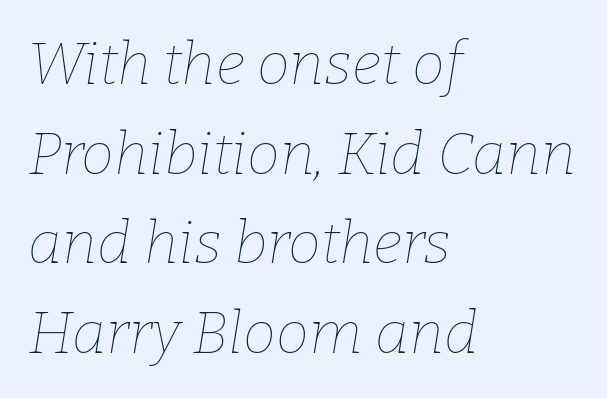
{"italic": "yes", "lean": "right", "slant_degrees": 9, "bold": "no", "weight": "thin", "width": "normal", "stroke_contrast": "low", "x_height": "medium", "monospaced": "no", "underline": "no", "align": "left", "line_spacing": "normal", "line_spacing_ratio": 1.52, "letter_spacing": "normal", "letter_spacing_em": 0.0, "glyph_px": 59}
